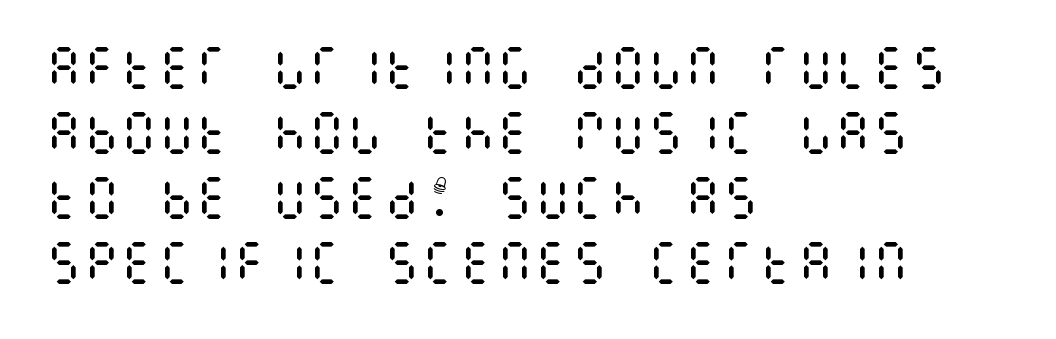
Q: Is the text bold? A: No.
Q: Is the text italic (slanted)? A: No, it is upright.
Q: Is the text underlined? A: No.
Q: How is the paragraph aligned? A: Left-aligned.
Q: Is the spacing between letters normal or unusually wide? A: Normal.
Q: Is the spacing between lines tight, normal or loose? A: Normal.
Q: Width (condensed, normal, or wide)? A: Condensed.
Q: Stroke contrast? A: Medium.
Q: x-height? A: Large.
